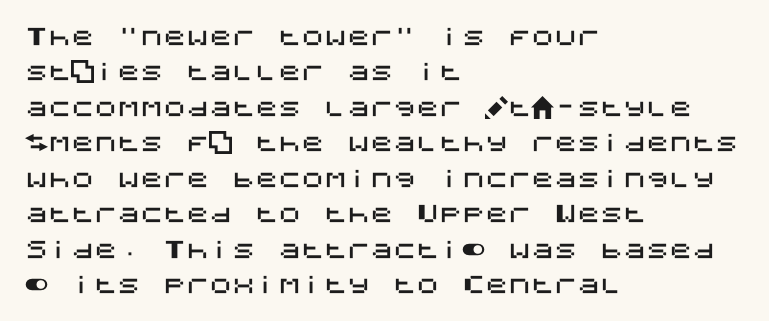
The image shows 23 px text type, upright; set left-aligned, normal line spacing (1.54x), normal letter spacing, not underlined.
